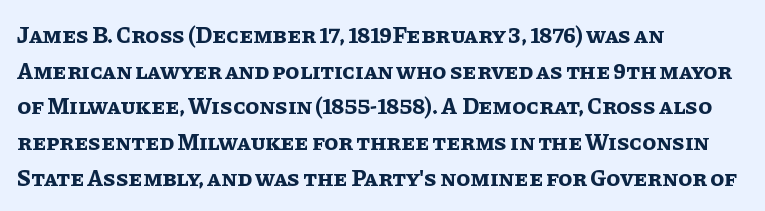
Q: Is the text bold? A: Yes.
Q: Is the text italic (slanted)? A: No, it is upright.
Q: Is the text underlined? A: No.
Q: How is the paragraph aligned? A: Left-aligned.
Q: Is the spacing between letters normal or unusually wide? A: Normal.
Q: Is the spacing between lines tight, normal or loose? A: Normal.
